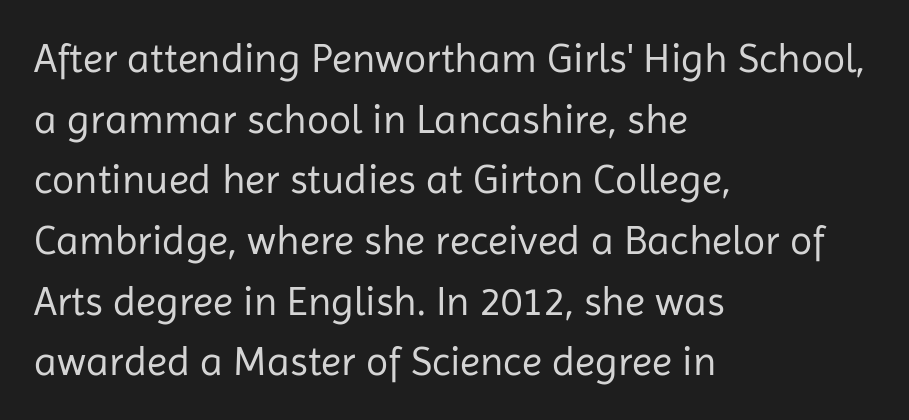
{"serif": "no", "italic": "no", "bold": "no", "weight": "regular", "width": "normal", "stroke_contrast": "low", "x_height": "medium", "monospaced": "no", "underline": "no", "align": "left", "line_spacing": "normal", "line_spacing_ratio": 1.48, "letter_spacing": "normal", "letter_spacing_em": 0.0, "glyph_px": 41}
